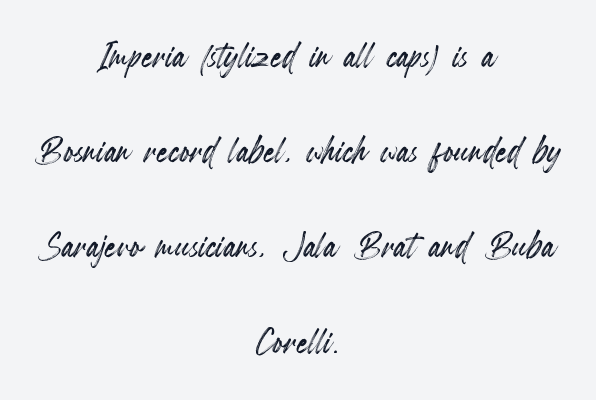
Q: Is the text italic (slanted)? A: Yes.
Q: Is the text underlined? A: No.
Q: How is the paragraph aligned? A: Centered.
Q: Is the spacing between letters normal or unusually wide? A: Normal.
Q: Is the spacing between lines tight, normal or loose? A: Loose.
Q: Width (condensed, normal, or wide)? A: Condensed.
Q: x-height? A: Small.
Q: Monospaced? A: No.
